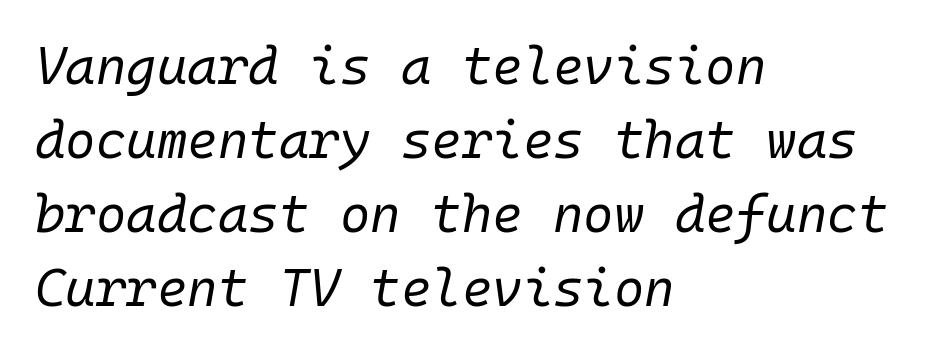
Q: Is the text bold? A: No.
Q: Is the text italic (slanted)? A: Yes, it leans right by about 10 degrees.
Q: Is the text underlined? A: No.
Q: How is the paragraph aligned? A: Left-aligned.
Q: Is the spacing between letters normal or unusually wide? A: Normal.
Q: Is the spacing between lines tight, normal or loose? A: Normal.
Q: Width (condensed, normal, or wide)? A: Normal.
Q: Stroke contrast? A: Low.
Q: x-height? A: Medium.
Q: Monospaced? A: Yes.
